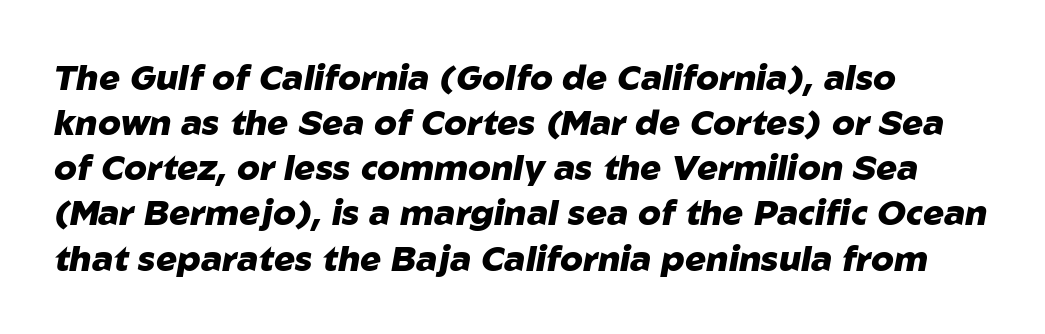
Descender tails drop into unmarked territory. The passage shown is typed in a proportional face where columns would drift. How are the letters spaced? Ordinarily, with no added tracking. If you drew a line through each stem, it would be angled. A student would call this left alignment; a typographer would say flush left, rag right.
